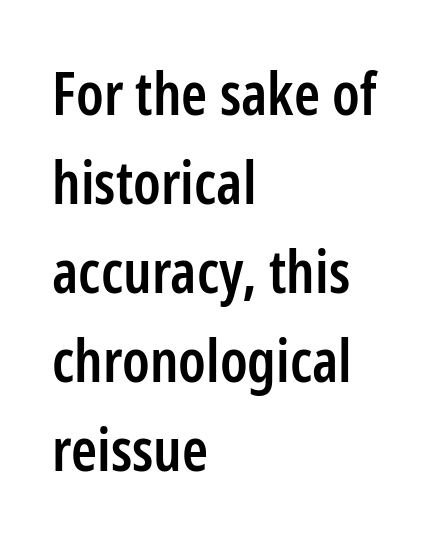
The image shows 59 px semibold, condensed sans-serif type, upright; set left-aligned, normal line spacing (1.51x), normal letter spacing, not underlined; low stroke contrast and a medium x-height.
